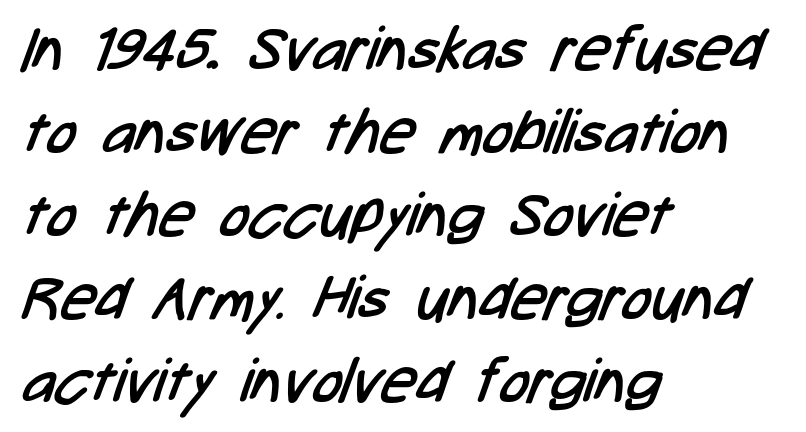
Q: Is the text bold? A: No.
Q: Is the typeface a serif or a sans-serif typeface? A: Sans-serif.
Q: Is the text underlined? A: No.
Q: How is the paragraph aligned? A: Left-aligned.
Q: Is the spacing between letters normal or unusually wide? A: Normal.
Q: Is the spacing between lines tight, normal or loose? A: Normal.
Q: Width (condensed, normal, or wide)? A: Condensed.
Q: Stroke contrast? A: Low.
Q: x-height? A: Medium.
Q: Monospaced? A: No.
